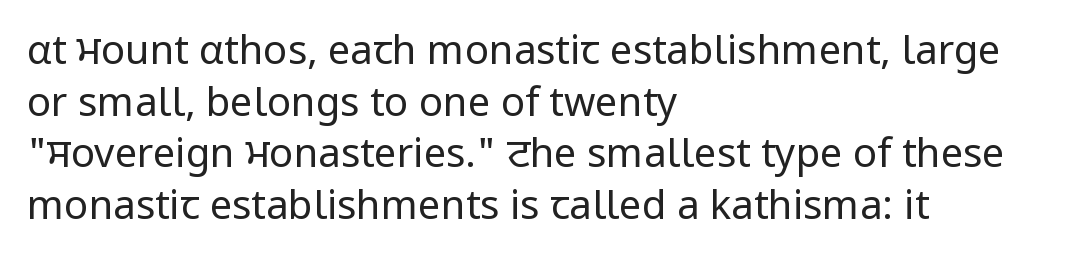
Type style note: lacks serifs. Regular leading. Upright lettering throughout. Which margin do the lines hug? The left one — the right edge is uneven.
